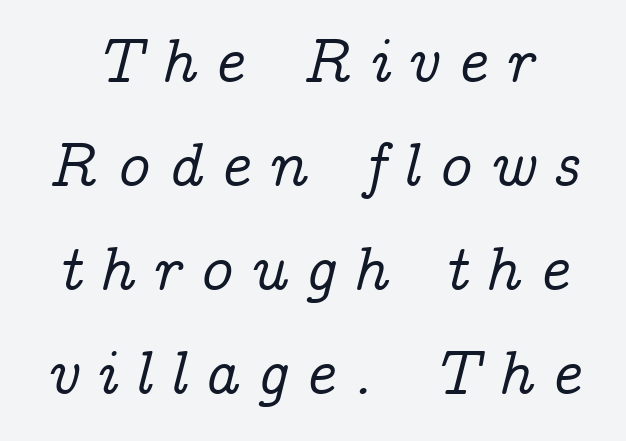
{"serif": "yes", "italic": "yes", "lean": "right", "slant_degrees": 14, "width": "normal", "stroke_contrast": "low", "x_height": "medium", "monospaced": "no", "underline": "no", "line_spacing": "normal", "line_spacing_ratio": 1.65, "letter_spacing": "wide", "letter_spacing_em": 0.28, "glyph_px": 63}
